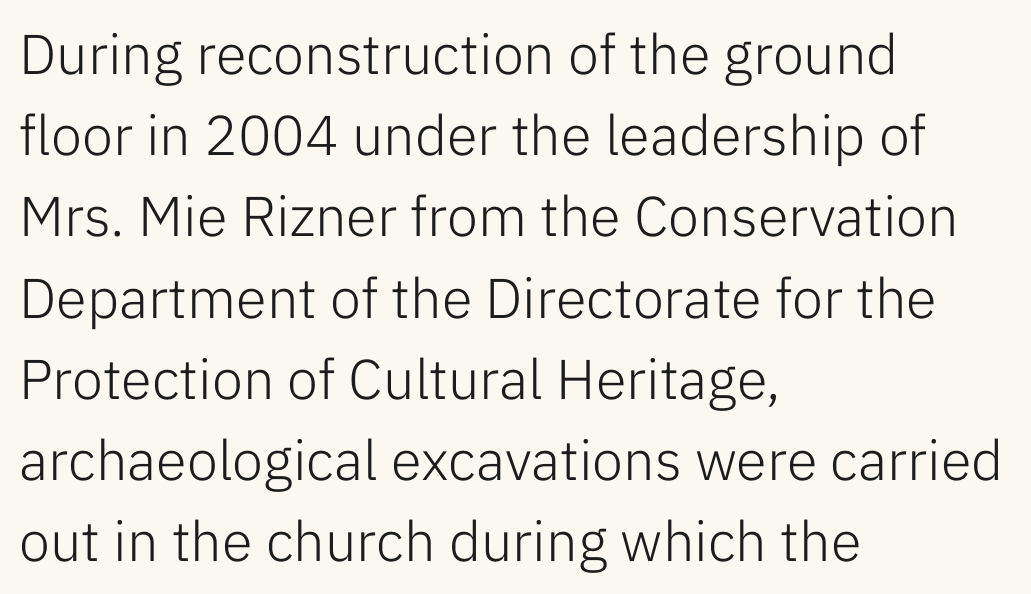
{"serif": "no", "italic": "no", "bold": "no", "weight": "light", "width": "normal", "stroke_contrast": "low", "x_height": "medium", "monospaced": "no", "underline": "no", "align": "left", "line_spacing": "normal", "line_spacing_ratio": 1.45, "letter_spacing": "normal", "letter_spacing_em": 0.0, "glyph_px": 56}
